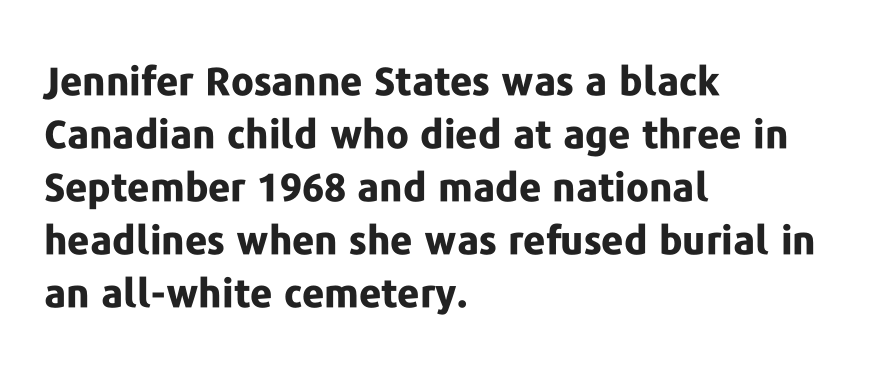
Q: Is the text bold? A: Yes.
Q: Is the text italic (slanted)? A: No, it is upright.
Q: Is the typeface a serif or a sans-serif typeface? A: Sans-serif.
Q: Is the text underlined? A: No.
Q: How is the paragraph aligned? A: Left-aligned.
Q: Is the spacing between letters normal or unusually wide? A: Normal.
Q: Is the spacing between lines tight, normal or loose? A: Normal.
Q: Width (condensed, normal, or wide)? A: Normal.
Q: Stroke contrast? A: Low.
Q: x-height? A: Medium.
Q: Monospaced? A: No.
